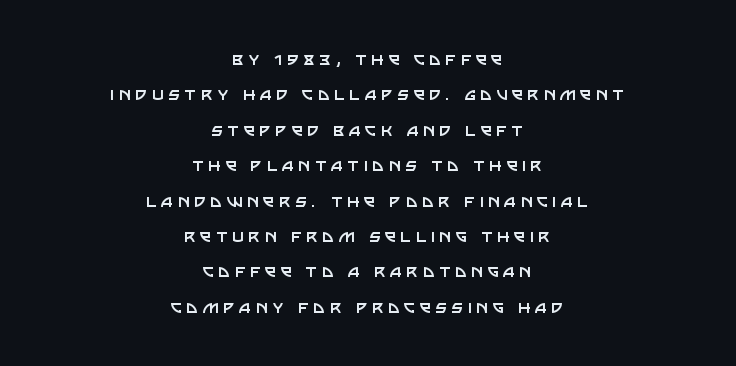
{"italic": "no", "bold": "no", "underline": "no", "align": "center", "line_spacing_ratio": 1.77, "letter_spacing": "wide", "letter_spacing_em": 0.23, "glyph_px": 20}
